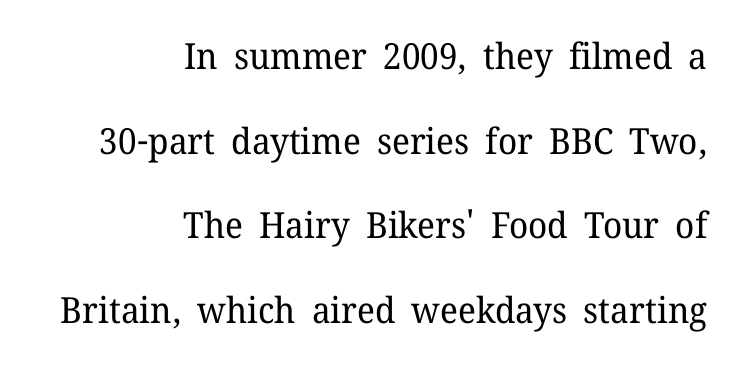
{"serif": "yes", "italic": "no", "bold": "no", "weight": "regular", "width": "normal", "stroke_contrast": "low", "x_height": "medium", "monospaced": "no", "underline": "no", "align": "right", "line_spacing": "loose", "line_spacing_ratio": 2.35, "letter_spacing": "normal", "letter_spacing_em": 0.0, "glyph_px": 36}
